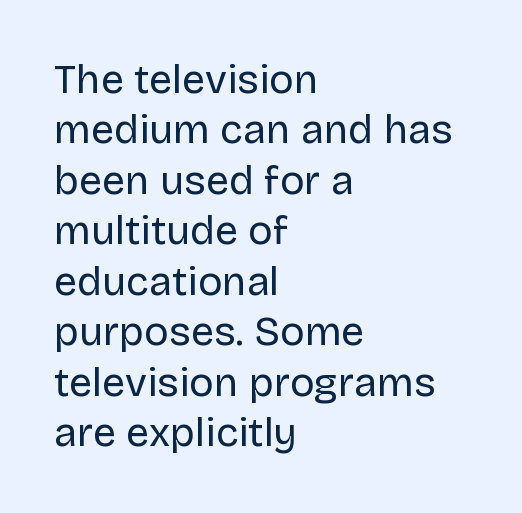
The image shows 41 px regular-weight sans-serif type, upright; set left-aligned, line spacing 1.23x, normal letter spacing, not underlined; low stroke contrast and a large x-height.
